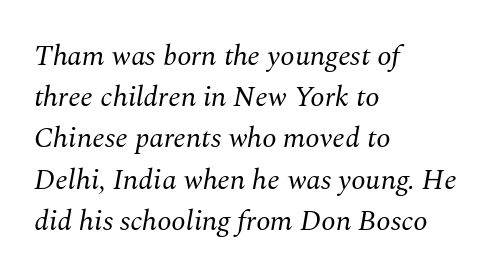
The image shows 29 px regular-weight serif type, italic (leaning right); set left-aligned, normal line spacing (1.42x), normal letter spacing, not underlined; medium stroke contrast and a medium x-height.
